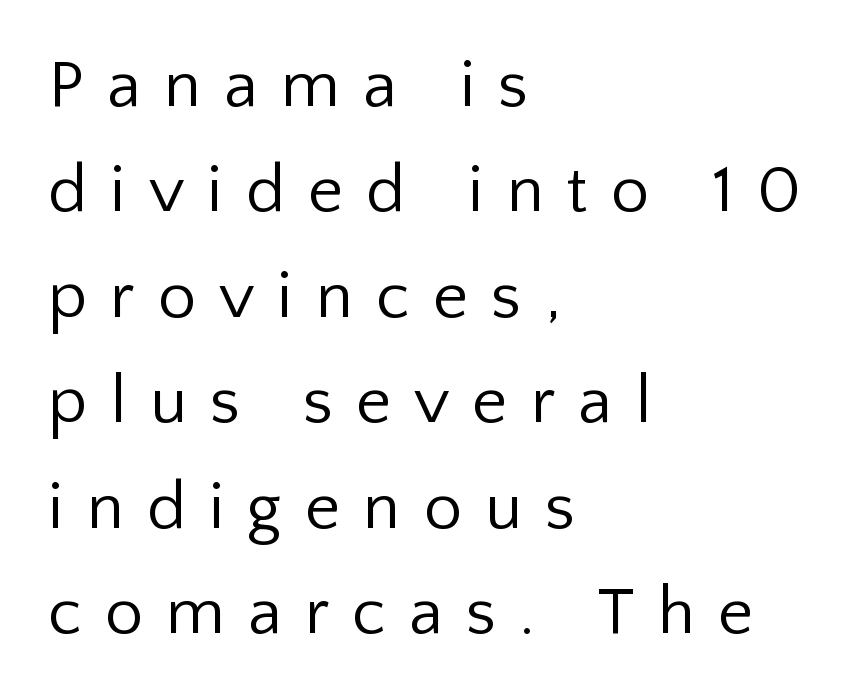
{"serif": "no", "italic": "no", "bold": "no", "weight": "regular", "width": "normal", "stroke_contrast": "low", "x_height": "medium", "monospaced": "no", "underline": "no", "align": "left", "line_spacing": "normal", "line_spacing_ratio": 1.55, "letter_spacing": "wide", "letter_spacing_em": 0.34, "glyph_px": 68}
